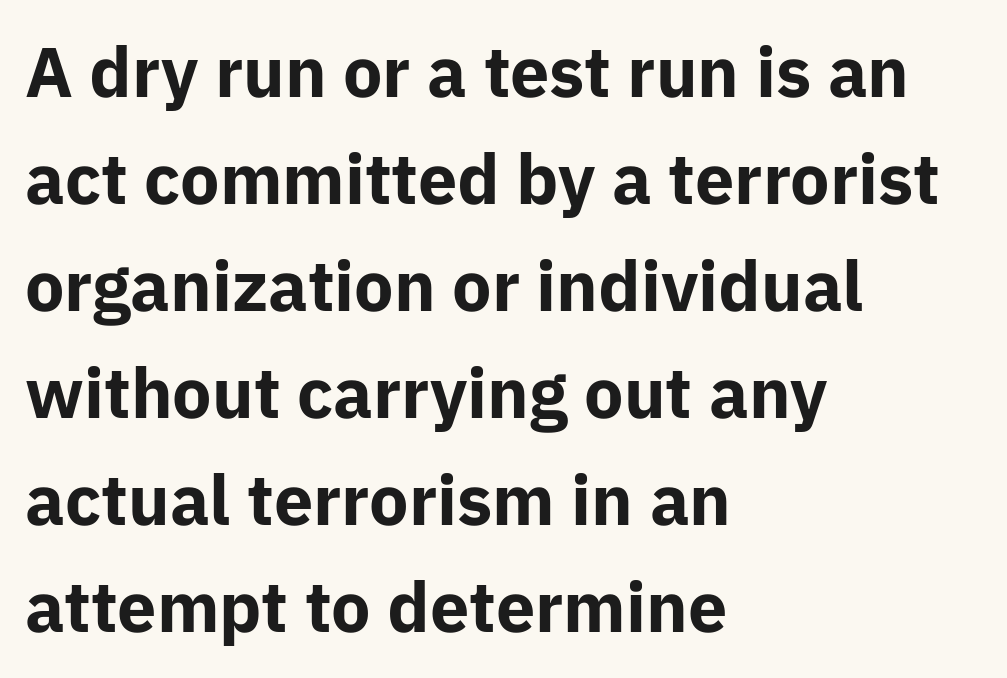
The image shows 70 px bold sans-serif type, upright; set left-aligned, normal line spacing (1.53x), normal letter spacing, not underlined; low stroke contrast and a medium x-height.
